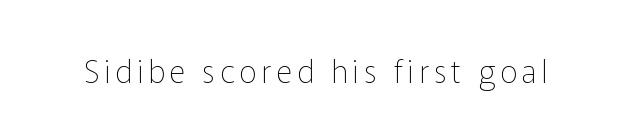
The image shows 31 px thin sans-serif type, upright; set not underlined; low stroke contrast and a medium x-height.
